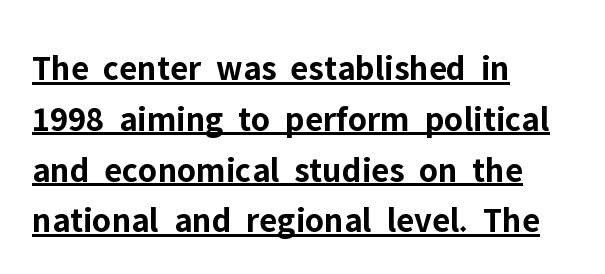
{"serif": "no", "italic": "no", "bold": "yes", "weight": "bold", "width": "normal", "stroke_contrast": "low", "x_height": "medium", "monospaced": "no", "underline": "yes", "align": "left", "line_spacing": "normal", "line_spacing_ratio": 1.41, "letter_spacing": "normal", "letter_spacing_em": 0.0, "glyph_px": 36}
